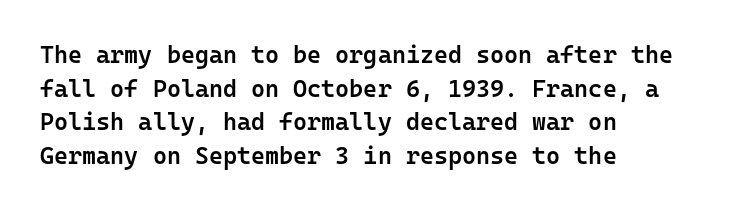
Tall strokes in this sample are plumb rather than angled. Honestly, the letter spacing is just normal — you wouldn't notice it. The foot of each line stays bare and open. The passage shown is semibold, sitting just below true bold. The space between consecutive lines is moderate.
